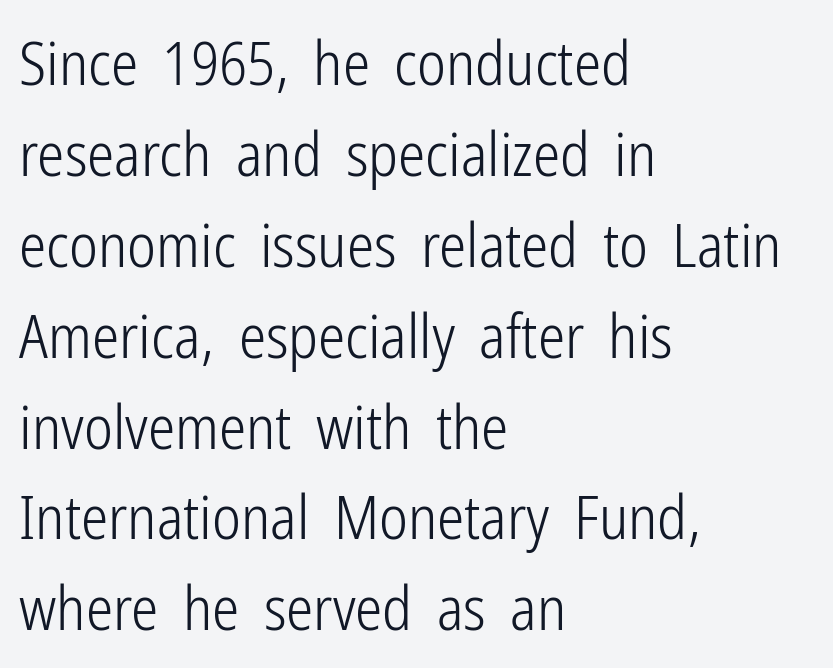
The image shows 61 px light, condensed sans-serif type, upright; set left-aligned, normal line spacing (1.49x), normal letter spacing, not underlined; low stroke contrast and a medium x-height.
